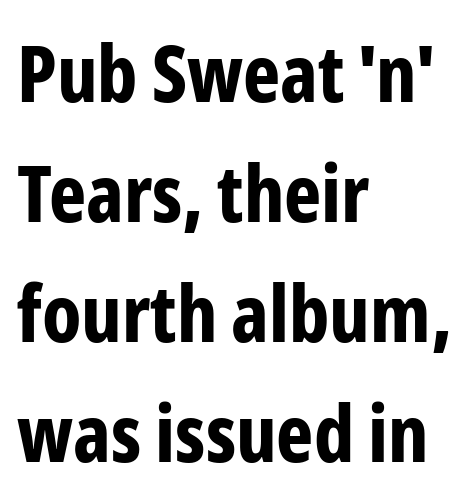
{"serif": "no", "italic": "no", "bold": "yes", "weight": "bold", "width": "condensed", "stroke_contrast": "low", "x_height": "medium", "monospaced": "no", "underline": "no", "align": "left", "line_spacing": "normal", "line_spacing_ratio": 1.52, "letter_spacing": "normal", "letter_spacing_em": 0.0, "glyph_px": 79}
